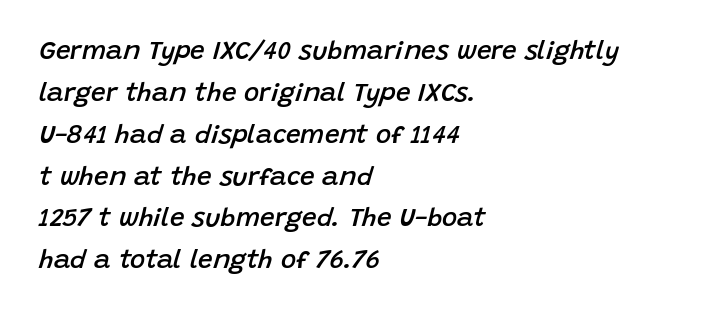
{"italic": "yes", "lean": "right", "slant_degrees": 15, "bold": "semi", "underline": "no", "align": "left", "line_spacing": "normal", "line_spacing_ratio": 1.61, "letter_spacing": "normal", "letter_spacing_em": 0.0, "glyph_px": 26}
